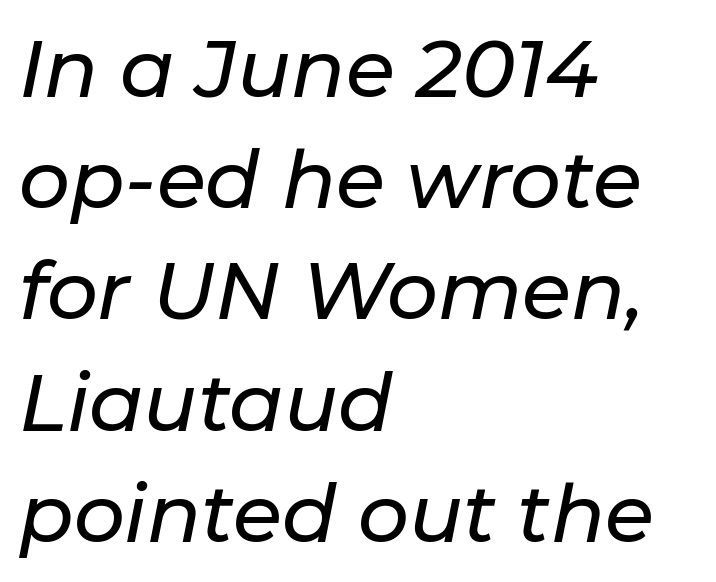
Q: Is the text italic (slanted)? A: Yes, it leans right by about 11 degrees.
Q: Is the text underlined? A: No.
Q: How is the paragraph aligned? A: Left-aligned.
Q: Is the spacing between letters normal or unusually wide? A: Normal.
Q: Is the spacing between lines tight, normal or loose? A: Normal.
Q: Width (condensed, normal, or wide)? A: Normal.
Q: Stroke contrast? A: Low.
Q: x-height? A: Medium.
Q: Monospaced? A: No.
